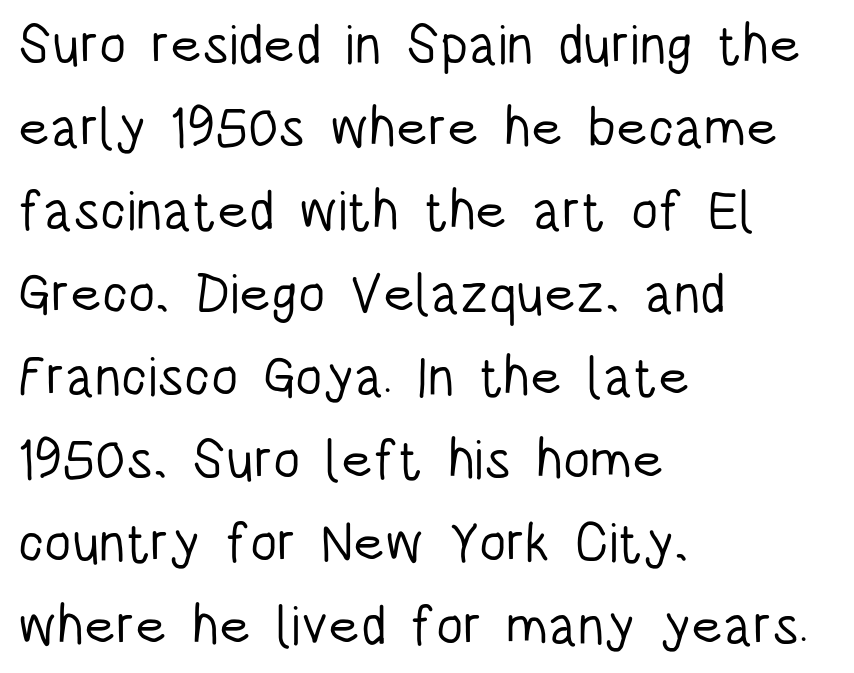
{"serif": "no", "italic": "no", "bold": "no", "weight": "light", "width": "condensed", "stroke_contrast": "low", "x_height": "large", "monospaced": "no", "underline": "no", "align": "left", "line_spacing": "normal", "line_spacing_ratio": 1.51, "letter_spacing": "normal", "letter_spacing_em": 0.0, "glyph_px": 55}
